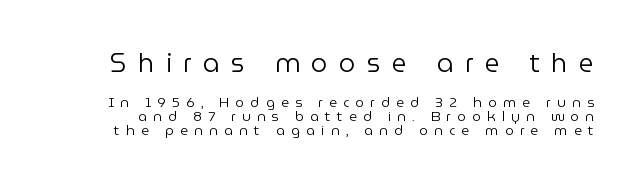
The typeface has the unassuming heft of standard copy or less. Type size steps down from the first block to the second. Short note: letters widely spaced. Posture: vertical. Rows of type sit shoulder to shoulder in the vertical direction.
